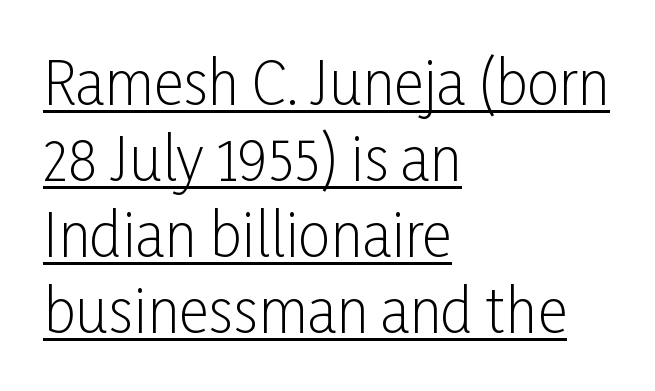
Q: Is the text bold? A: No.
Q: Is the text italic (slanted)? A: No, it is upright.
Q: Is the typeface a serif or a sans-serif typeface? A: Sans-serif.
Q: Is the text underlined? A: Yes.
Q: How is the paragraph aligned? A: Left-aligned.
Q: Is the spacing between letters normal or unusually wide? A: Normal.
Q: Is the spacing between lines tight, normal or loose? A: Normal.
Q: Width (condensed, normal, or wide)? A: Condensed.
Q: Stroke contrast? A: Low.
Q: x-height? A: Medium.
Q: Monospaced? A: No.
